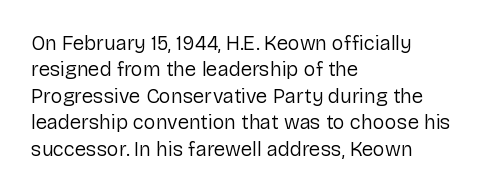
The image shows 20 px text type, upright; set left-aligned, normal line spacing (1.32x), normal letter spacing, not underlined.
